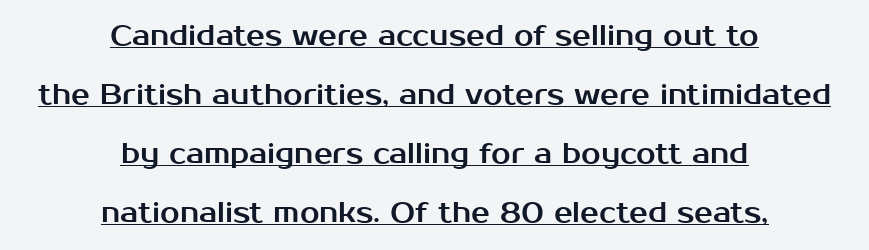
Type style note: lacks serifs. The rendering uses natural spacing where letterforms have individual widths. These lines stack symmetrically, like a column narrowing and widening about its center. Rows of type keep a wide berth in the vertical direction.
